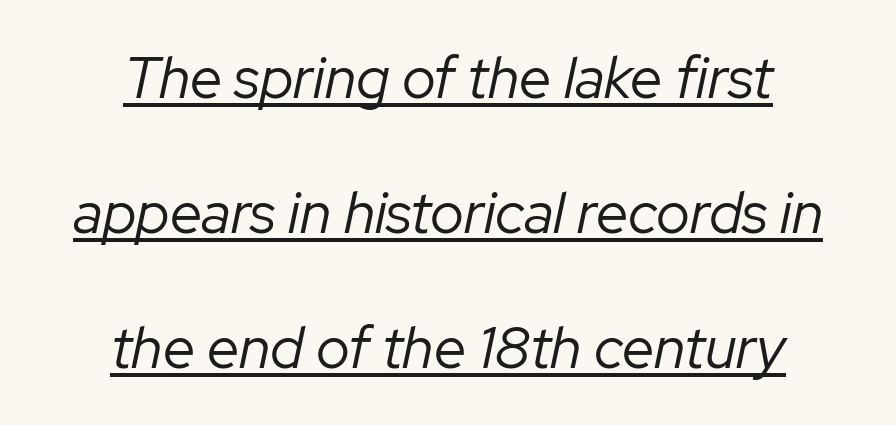
Q: Is the text bold? A: No.
Q: Is the text italic (slanted)? A: Yes, it leans right by about 12 degrees.
Q: Is the text underlined? A: Yes.
Q: How is the paragraph aligned? A: Centered.
Q: Is the spacing between letters normal or unusually wide? A: Normal.
Q: Is the spacing between lines tight, normal or loose? A: Loose.
Q: Width (condensed, normal, or wide)? A: Normal.
Q: Stroke contrast? A: Low.
Q: x-height? A: Medium.
Q: Monospaced? A: No.
